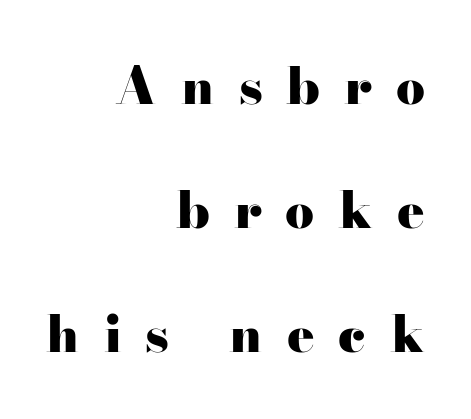
The image shows 51 px heavy, wide serif type, upright; set right-aligned, loose line spacing (2.43x), unusually wide letter spacing (+0.47 em), not underlined; high stroke contrast and a small x-height.
